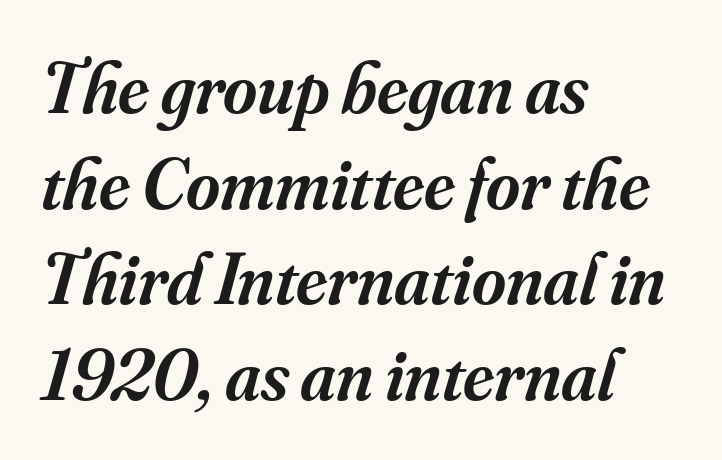
The image shows 73 px semibold serif type, italic (leaning right); set left-aligned, normal line spacing (1.31x), normal letter spacing, not underlined; medium stroke contrast and a small x-height.
